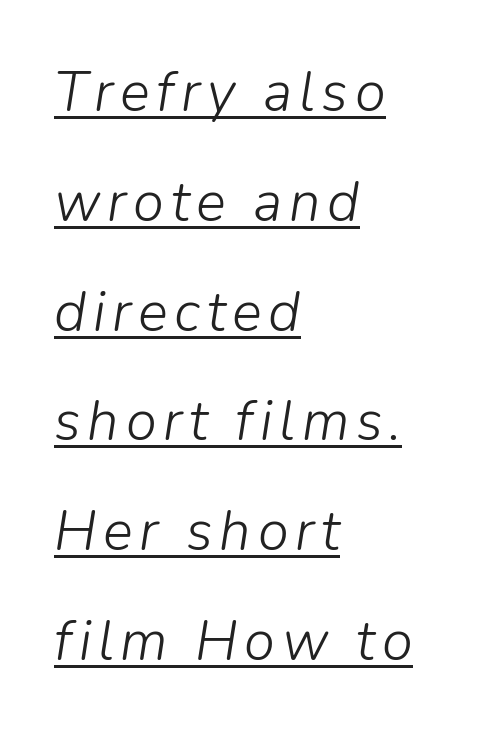
{"italic": "yes", "lean": "right", "slant_degrees": 9, "bold": "no", "weight": "light", "width": "normal", "stroke_contrast": "low", "x_height": "medium", "monospaced": "no", "underline": "yes", "align": "left", "line_spacing": "loose", "line_spacing_ratio": 1.96, "glyph_px": 56}
